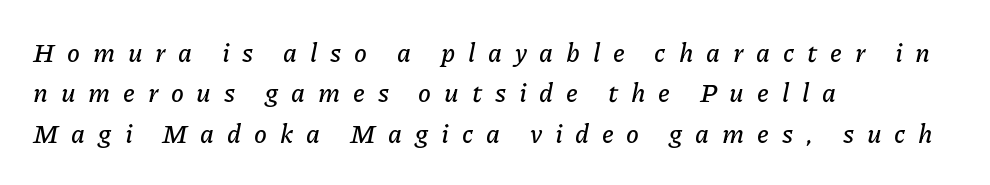
The glyphs are unaccompanied by any horizontal stroke below them. The compositor pushed each line to the left boundary. Each word looks stretched out because of the extra space between its letters. Italic: yes, the glyphs are oblique. A normal amount of white space separates one row of letters from the next.
